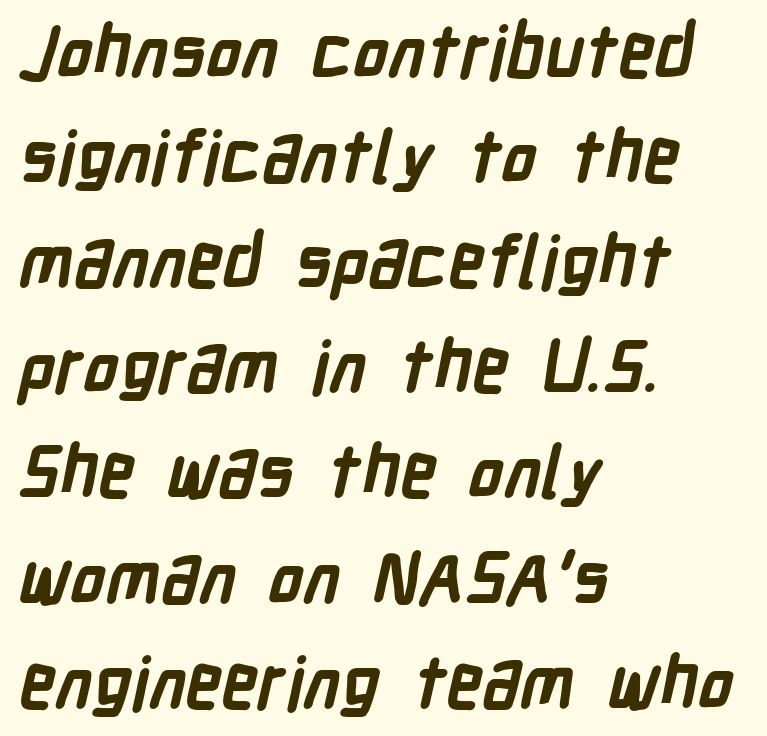
Q: Is the text bold? A: Yes.
Q: Is the typeface a serif or a sans-serif typeface? A: Sans-serif.
Q: Is the text underlined? A: No.
Q: How is the paragraph aligned? A: Left-aligned.
Q: Is the spacing between letters normal or unusually wide? A: Normal.
Q: Is the spacing between lines tight, normal or loose? A: Normal.
Q: Width (condensed, normal, or wide)? A: Condensed.
Q: Stroke contrast? A: Low.
Q: x-height? A: Medium.
Q: Monospaced? A: No.
